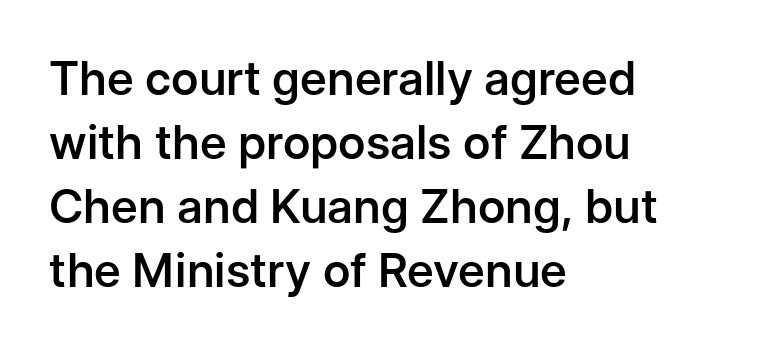
The face used here is proportionally spaced, like ordinary book or web type. The paragraph shown leans on its left margin. Notice how the stems are strictly vertical — no italics here. Has an underline been added? It has not. Stroke thickness is moderately raised; the sample reads as semibold.
